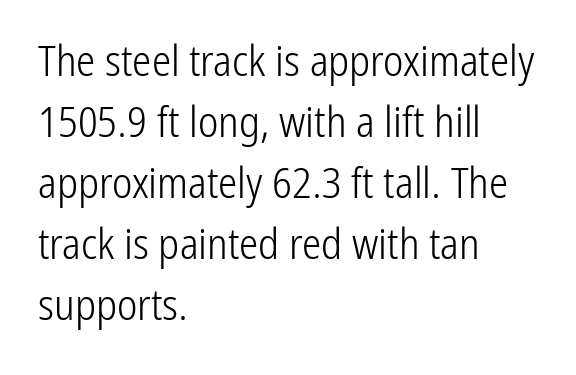
The image shows 43 px light, condensed sans-serif type, upright; set left-aligned, normal line spacing (1.42x), normal letter spacing, not underlined; low stroke contrast and a medium x-height.
